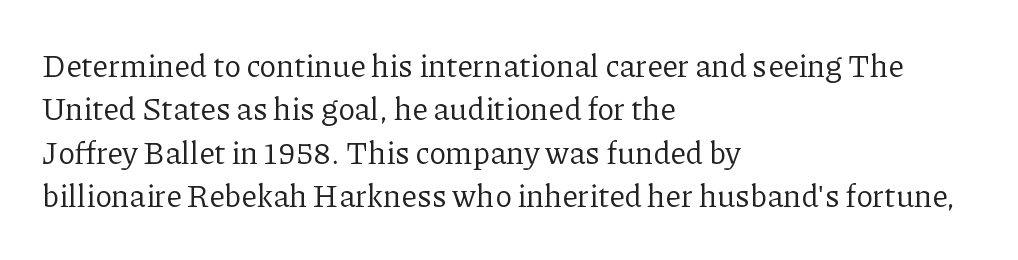
Q: Is the text bold? A: No.
Q: Is the text italic (slanted)? A: No, it is upright.
Q: Is the typeface a serif or a sans-serif typeface? A: Serif.
Q: Is the text underlined? A: No.
Q: How is the paragraph aligned? A: Left-aligned.
Q: Is the spacing between letters normal or unusually wide? A: Normal.
Q: Is the spacing between lines tight, normal or loose? A: Normal.
Q: Width (condensed, normal, or wide)? A: Normal.
Q: Stroke contrast? A: Low.
Q: x-height? A: Medium.
Q: Monospaced? A: No.
